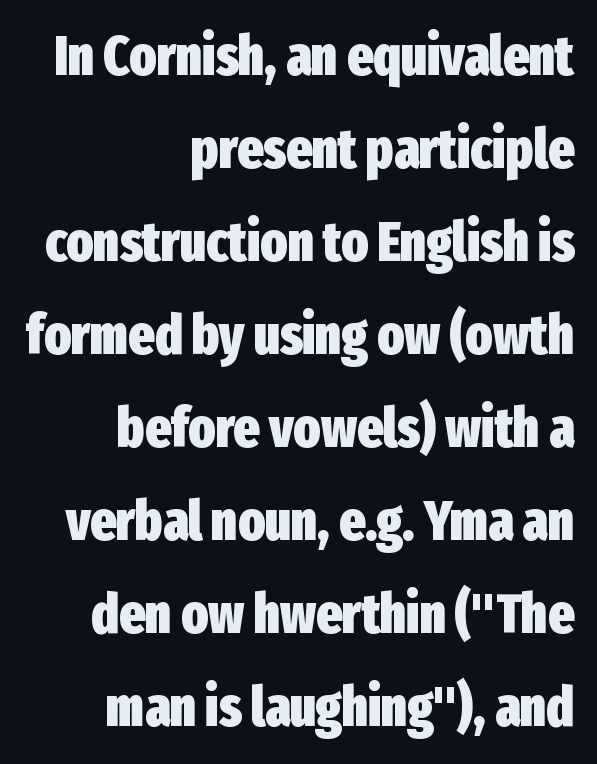
A typesetter would call this leading conventional body-copy spacing. This is roman type, the default non-slanted kind. The face used here is rendered with its standard letterfit. Do the characters align in a grid? No, the font is proportional. These lines are composed in type without serifs.
